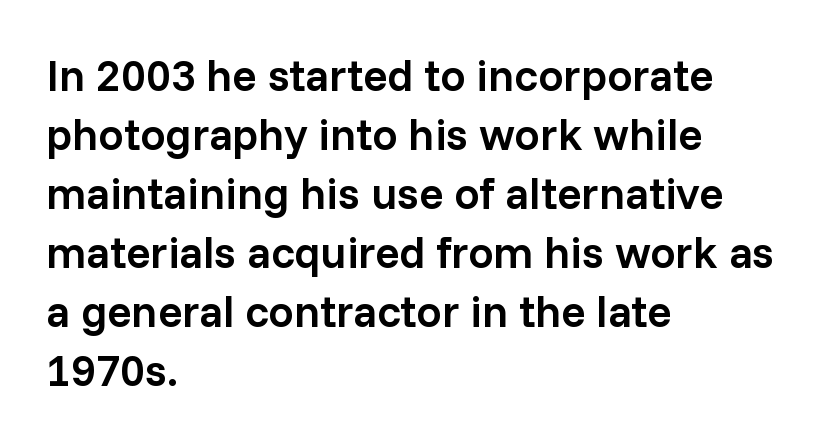
Q: Is the text bold? A: Semi-bold.
Q: Is the text italic (slanted)? A: No, it is upright.
Q: Is the typeface a serif or a sans-serif typeface? A: Sans-serif.
Q: Is the text underlined? A: No.
Q: How is the paragraph aligned? A: Left-aligned.
Q: Is the spacing between letters normal or unusually wide? A: Normal.
Q: Is the spacing between lines tight, normal or loose? A: Normal.
Q: Width (condensed, normal, or wide)? A: Normal.
Q: Stroke contrast? A: Low.
Q: x-height? A: Medium.
Q: Monospaced? A: No.
